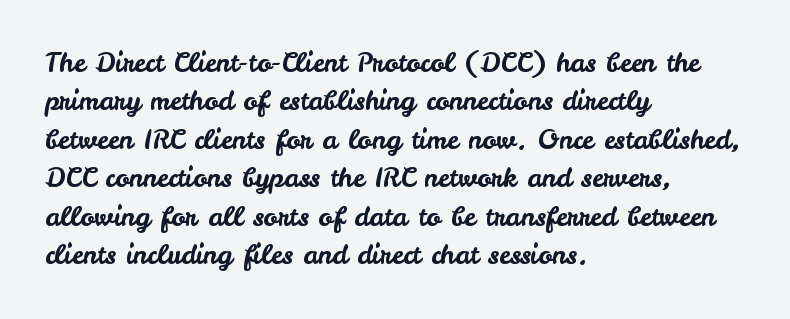
Q: Is the text italic (slanted)? A: Yes.
Q: Is the text underlined? A: No.
Q: How is the paragraph aligned? A: Left-aligned.
Q: Is the spacing between letters normal or unusually wide? A: Normal.
Q: Is the spacing between lines tight, normal or loose? A: Normal.
